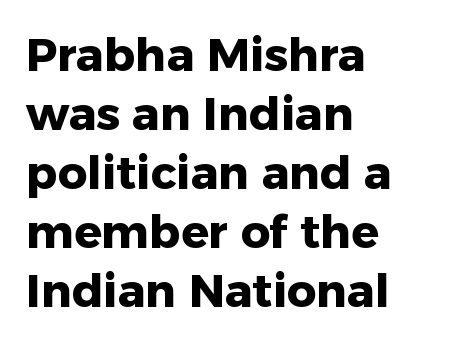
The horizontal fit of the characters is conventional and even. Type style note: lacks serifs. The baseline area is clear. The passage shown stacks its lines at a standard gap.
